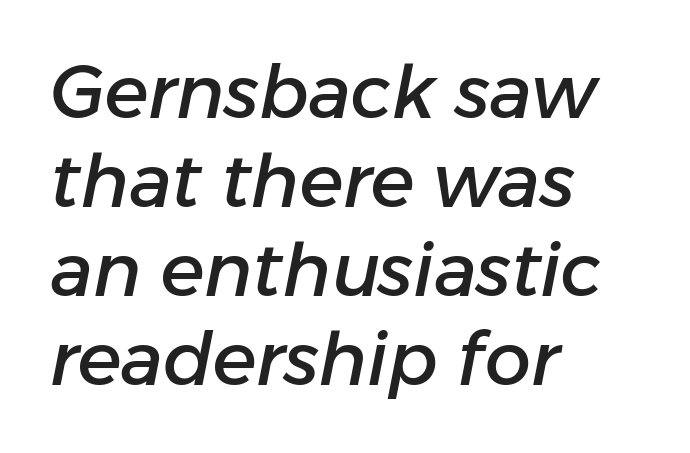
A bare baseline throughout the passage. Each letter keeps its own natural width here, so spacing adapts to shape. Is the block centered? No — it sits flush against the left margin. Characters are canted at an angle relative to the baseline's perpendicular.
